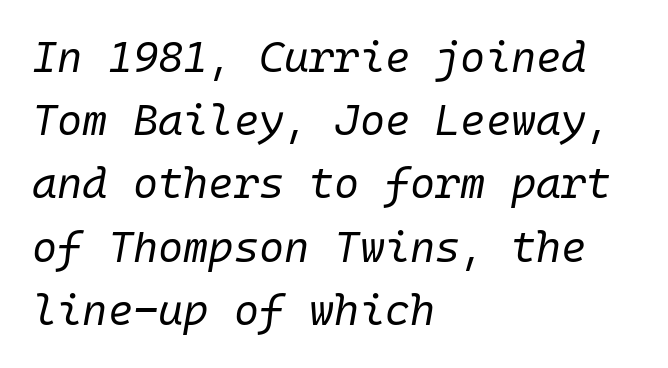
Q: Is the text bold? A: No.
Q: Is the text italic (slanted)? A: Yes, it leans right by about 10 degrees.
Q: Is the text underlined? A: No.
Q: How is the paragraph aligned? A: Left-aligned.
Q: Is the spacing between letters normal or unusually wide? A: Normal.
Q: Is the spacing between lines tight, normal or loose? A: Normal.
Q: Width (condensed, normal, or wide)? A: Normal.
Q: Stroke contrast? A: Low.
Q: x-height? A: Medium.
